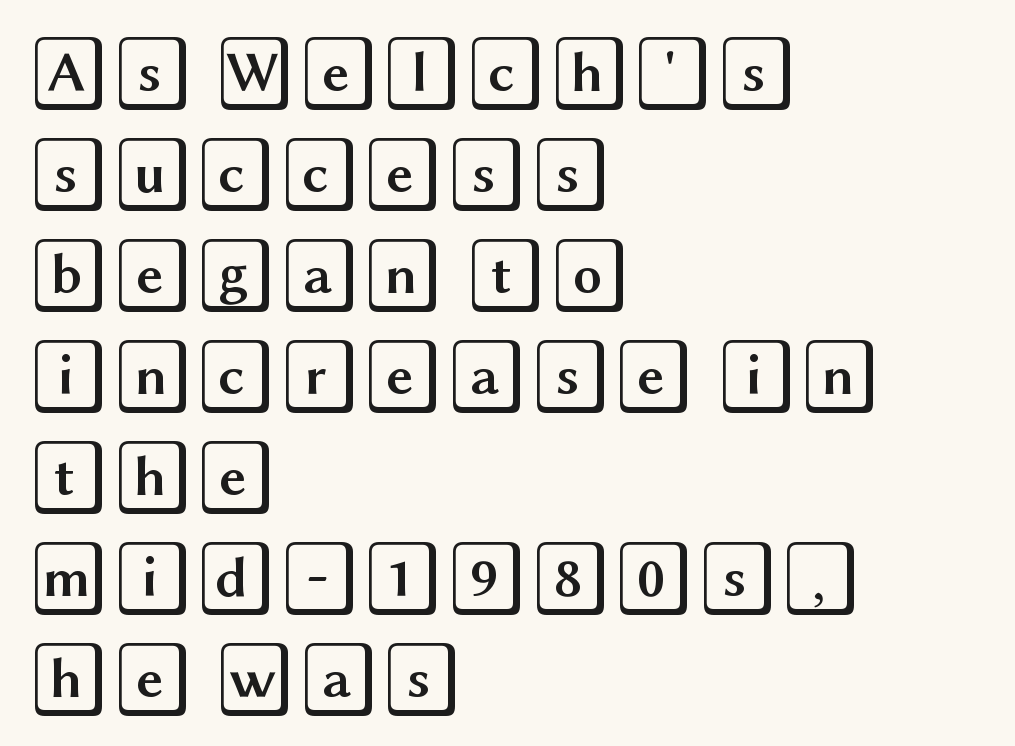
Anything drawn beneath the words? Only blank space. Between one letter and the next there's only the usual sliver of space. If you measured baseline to baseline, you'd find a middling distance. Quick note: not italic, upright.
